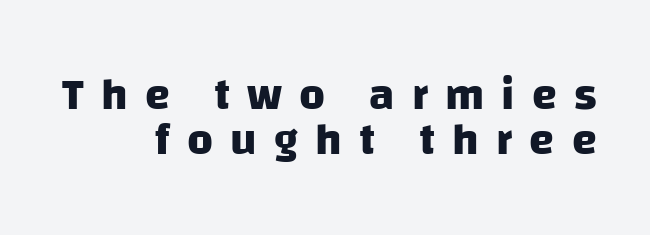
{"serif": "no", "bold": "yes", "weight": "heavy", "width": "normal", "stroke_contrast": "low", "x_height": "large", "monospaced": "no", "underline": "no", "align": "right", "line_spacing": "tight", "line_spacing_ratio": 1.0, "letter_spacing": "wide", "letter_spacing_em": 0.38, "glyph_px": 45}
